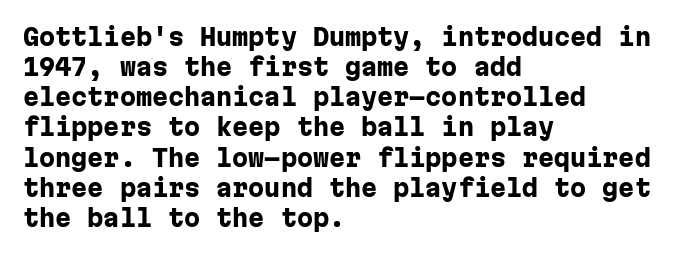
Q: Is the text bold? A: Yes.
Q: Is the text italic (slanted)? A: No, it is upright.
Q: Is the text underlined? A: No.
Q: How is the paragraph aligned? A: Left-aligned.
Q: Is the spacing between letters normal or unusually wide? A: Normal.
Q: Is the spacing between lines tight, normal or loose? A: Normal.
